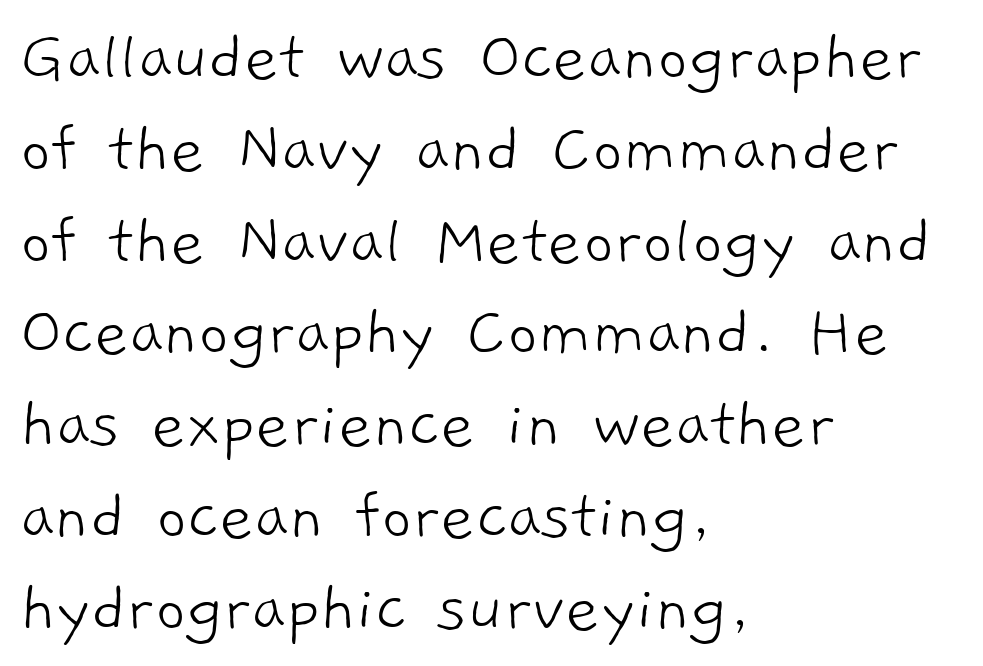
These lines stack with their left ends in a neat column. These lines keep a tight, regular rhythm from letter to letter. The typesetting does not lean heavy: it is not bold. Note the varied advance widths — an 'i' is clearly narrower than an 'm'. Serif or sans? Sans — the stroke terminals are bare.
